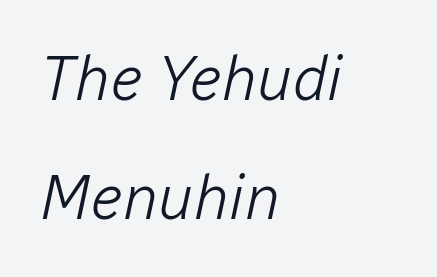
The image shows 63 px light type, italic (leaning right); set left-aligned, line spacing 1.89x, normal letter spacing, not underlined; low stroke contrast and a medium x-height.
